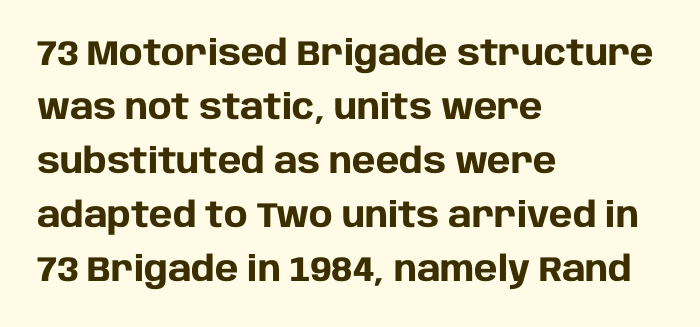
{"serif": "no", "italic": "no", "bold": "yes", "weight": "heavy", "width": "normal", "stroke_contrast": "low", "x_height": "large", "monospaced": "no", "underline": "no", "align": "left", "line_spacing": "normal", "line_spacing_ratio": 1.54, "letter_spacing": "normal", "letter_spacing_em": 0.0, "glyph_px": 35}
